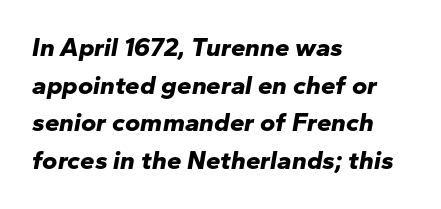
These lines were composed using italics. Is there much room between lines? A standard amount, neither cramped nor airy. The glyphs have the mass of a bold cut. Inter-character spacing is left at the font's built-in metrics. The paragraph has a hard left edge and a soft right edge.
